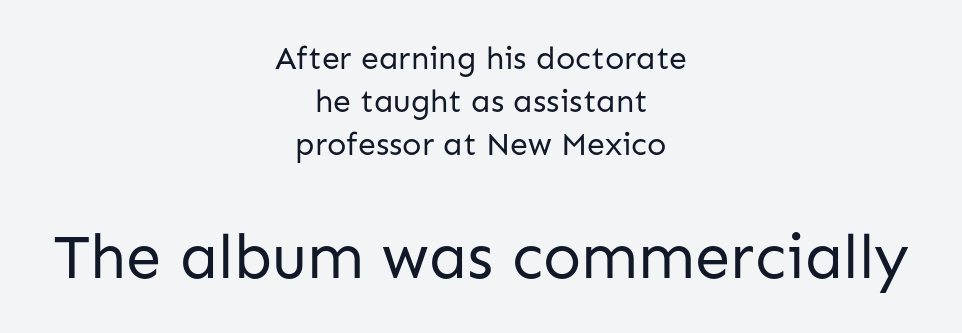
Between one letter and the next there's only the usual sliver of space. Layout note: lines centered. Proportional: the letters do not fall into vertical columns. The zone under the glyphs is completely vacant. If you squint, the bottom block still reads clearly — it's the larger of the two. The weight would be labelled regular, book, light, or lighter still.
